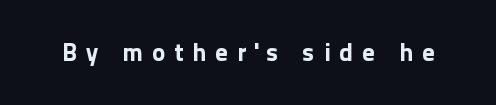
Unmarked baselines from the first word to the last. Posture: straight, roman, zero tilt. The tracking reads as deliberately expanded to a designer's eye. The letters are bold, with thick, heavy strokes.
